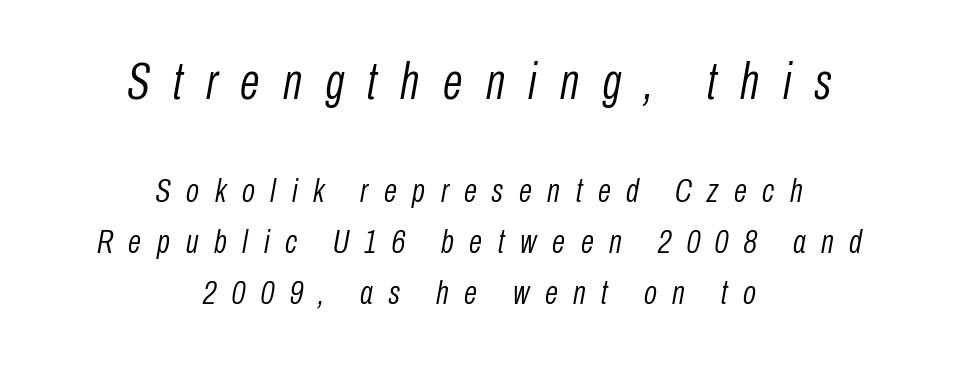
A typesetter would mark this as italic. The font sits on the lighter half of the weight spectrum, regular included. Words float on clear page, feet unadorned. Honestly, the letter spacing is so wide it's the main thing you notice. Here the designer chose a conventional face with non-uniform glyph widths.
